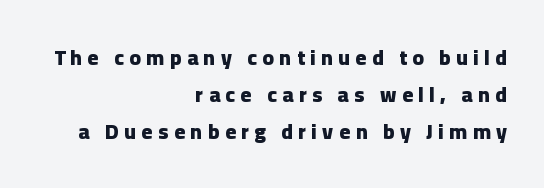
The rendering inserts visible extra space after every character. The words here are not underlined. These lines carry a lot of weight — the face is fully bold. Notice how the stems are strictly vertical — no italics here.
